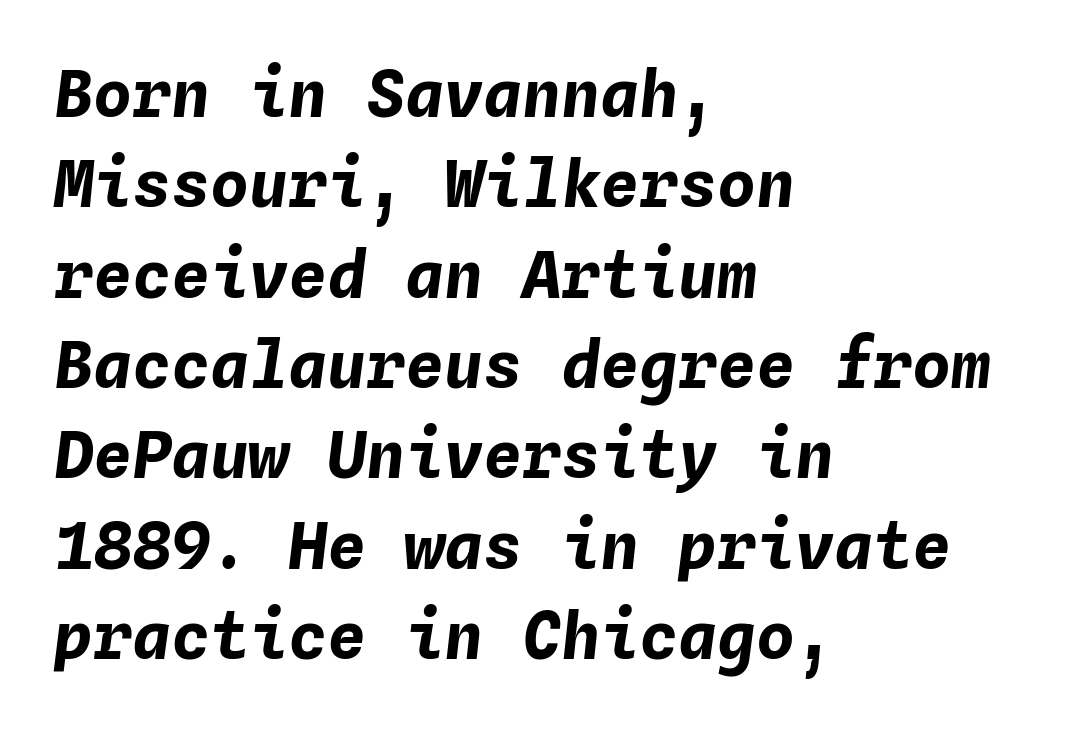
The image shows 65 px bold type, italic (leaning right), monospaced; set left-aligned, normal line spacing (1.39x), normal letter spacing, not underlined; low stroke contrast and a medium x-height.
